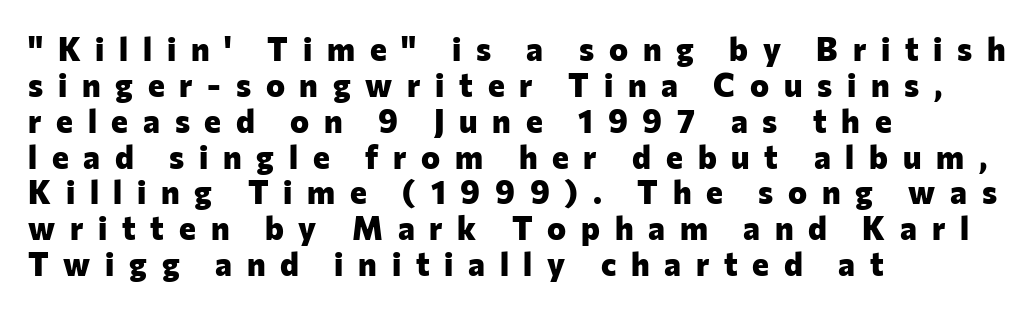
The image shows 32 px heavy sans-serif type, upright; set left-aligned, tight line spacing (1.12x), unusually wide letter spacing (+0.46 em), not underlined; low stroke contrast and a medium x-height.
